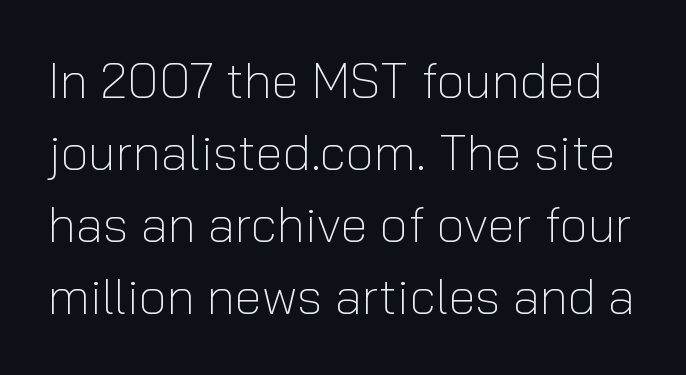
Q: Is the text bold? A: No.
Q: Is the text italic (slanted)? A: No, it is upright.
Q: Is the typeface a serif or a sans-serif typeface? A: Sans-serif.
Q: Is the text underlined? A: No.
Q: Is the spacing between letters normal or unusually wide? A: Normal.
Q: Is the spacing between lines tight, normal or loose? A: Normal.
Q: Width (condensed, normal, or wide)? A: Normal.
Q: Stroke contrast? A: Low.
Q: x-height? A: Medium.
Q: Monospaced? A: No.
